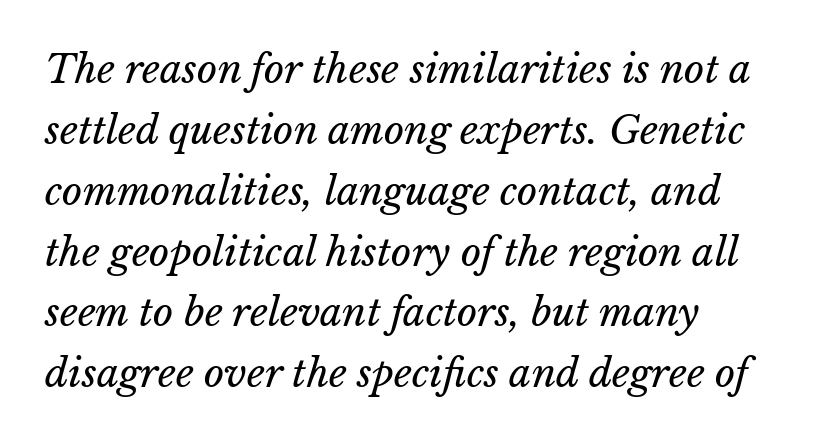
Q: Is the text bold? A: No.
Q: Is the text italic (slanted)? A: Yes, it leans right by about 15 degrees.
Q: Is the text underlined? A: No.
Q: How is the paragraph aligned? A: Left-aligned.
Q: Is the spacing between letters normal or unusually wide? A: Normal.
Q: Is the spacing between lines tight, normal or loose? A: Normal.
Q: Width (condensed, normal, or wide)? A: Normal.
Q: Stroke contrast? A: Low.
Q: x-height? A: Medium.
Q: Monospaced? A: No.
